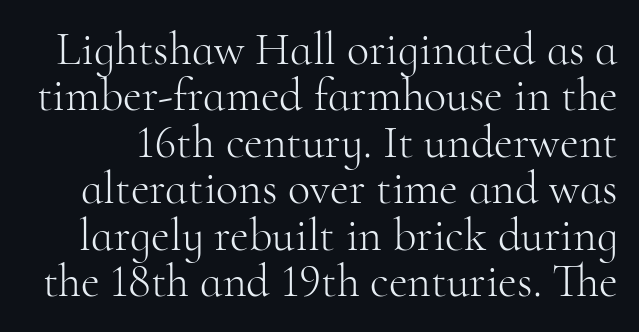
Q: Is the text bold? A: No.
Q: Is the text italic (slanted)? A: No, it is upright.
Q: Is the typeface a serif or a sans-serif typeface? A: Serif.
Q: Is the text underlined? A: No.
Q: Is the spacing between letters normal or unusually wide? A: Normal.
Q: Is the spacing between lines tight, normal or loose? A: Tight.
Q: Width (condensed, normal, or wide)? A: Normal.
Q: Stroke contrast? A: High.
Q: x-height? A: Small.
Q: Monospaced? A: No.
